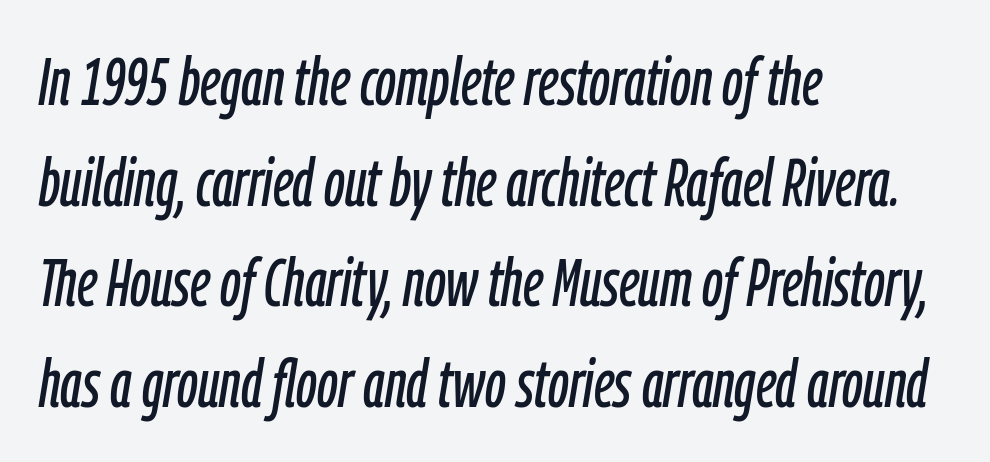
Q: Is the text italic (slanted)? A: Yes, it leans right by about 9 degrees.
Q: Is the text underlined? A: No.
Q: How is the paragraph aligned? A: Left-aligned.
Q: Is the spacing between letters normal or unusually wide? A: Normal.
Q: Is the spacing between lines tight, normal or loose? A: Normal.
Q: Width (condensed, normal, or wide)? A: Condensed.
Q: Stroke contrast? A: Low.
Q: x-height? A: Medium.
Q: Monospaced? A: No.
